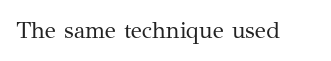
The image shows 23 px text type, upright; set normal letter spacing, not underlined.
